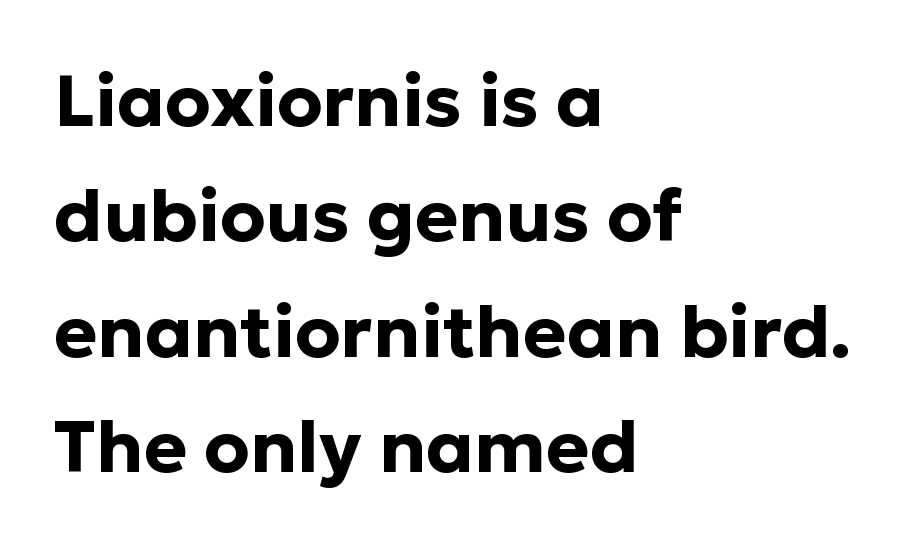
Q: Is the text bold? A: Yes.
Q: Is the text italic (slanted)? A: No, it is upright.
Q: Is the typeface a serif or a sans-serif typeface? A: Sans-serif.
Q: Is the text underlined? A: No.
Q: How is the paragraph aligned? A: Left-aligned.
Q: Is the spacing between letters normal or unusually wide? A: Normal.
Q: Is the spacing between lines tight, normal or loose? A: Normal.
Q: Width (condensed, normal, or wide)? A: Normal.
Q: Stroke contrast? A: Low.
Q: x-height? A: Medium.
Q: Monospaced? A: No.
